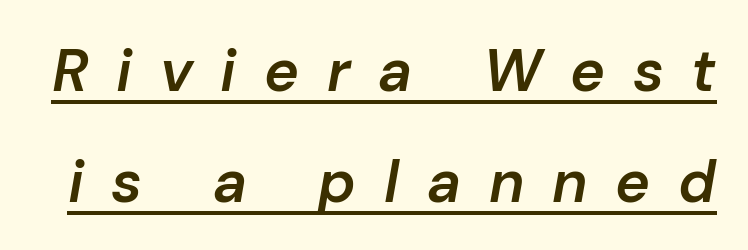
Q: Is the text bold? A: Semi-bold.
Q: Is the text italic (slanted)? A: Yes, it leans right by about 10 degrees.
Q: Is the text underlined? A: Yes.
Q: Is the spacing between letters normal or unusually wide? A: Unusually wide.
Q: Width (condensed, normal, or wide)? A: Normal.
Q: Stroke contrast? A: Low.
Q: x-height? A: Medium.
Q: Monospaced? A: No.
